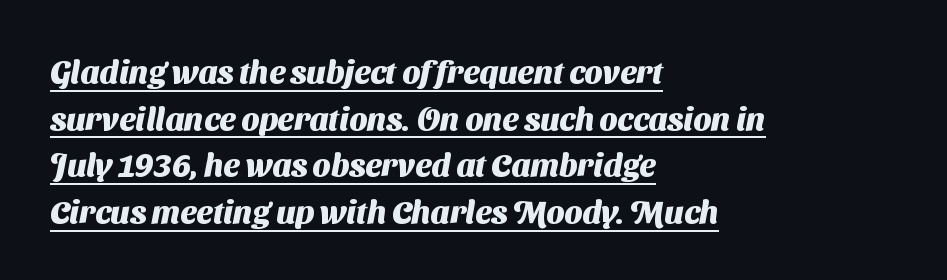
The image shows 32 px heavy sans-serif type; set left-aligned, normal line spacing (1.46x), normal letter spacing, underlined; medium stroke contrast and a medium x-height.
